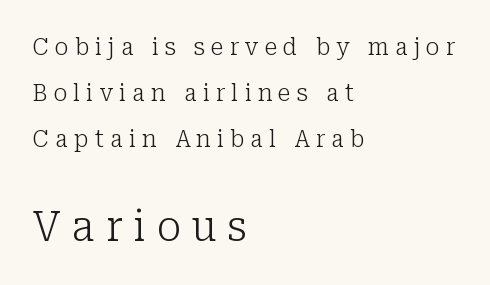
The weight tops out at a normal text grade. In this sample the second text group is rendered at the bigger scale. Old-style or modern, the face here clearly has serifs. Posture: straight, roman, zero tilt. In CSS terms this would be text-align: left. You could only call the tracking loose — the letters float apart.
